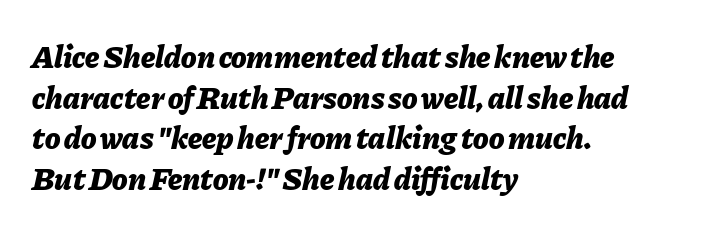
Q: Is the text bold? A: Yes.
Q: Is the text italic (slanted)? A: Yes, it leans right by about 11 degrees.
Q: Is the text underlined? A: No.
Q: How is the paragraph aligned? A: Left-aligned.
Q: Is the spacing between letters normal or unusually wide? A: Normal.
Q: Is the spacing between lines tight, normal or loose? A: Normal.
Q: Width (condensed, normal, or wide)? A: Normal.
Q: Stroke contrast? A: Low.
Q: x-height? A: Medium.
Q: Monospaced? A: No.
